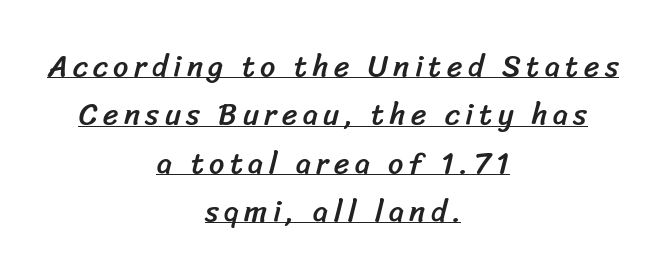
Q: Is the typeface a serif or a sans-serif typeface? A: Sans-serif.
Q: Is the text underlined? A: Yes.
Q: How is the paragraph aligned? A: Centered.
Q: Is the spacing between lines tight, normal or loose? A: Normal.
Q: Width (condensed, normal, or wide)? A: Normal.
Q: Stroke contrast? A: Low.
Q: x-height? A: Medium.
Q: Monospaced? A: No.
